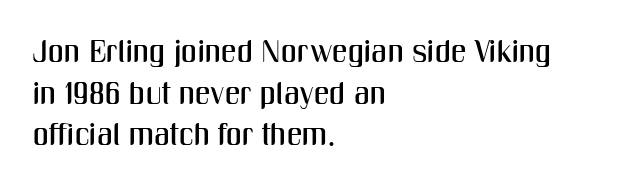
{"serif": "no", "italic": "no", "width": "condensed", "stroke_contrast": "medium", "x_height": "medium", "monospaced": "no", "underline": "no", "align": "left", "line_spacing": "normal", "line_spacing_ratio": 1.34, "letter_spacing": "normal", "letter_spacing_em": 0.0, "glyph_px": 31}
